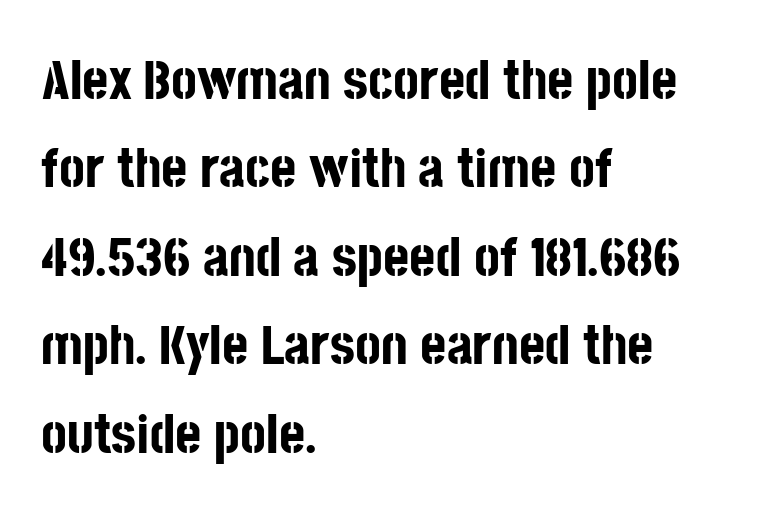
{"serif": "no", "italic": "no", "bold": "yes", "weight": "bold", "width": "condensed", "stroke_contrast": "low", "x_height": "large", "monospaced": "no", "underline": "no", "align": "left", "line_spacing": "normal", "line_spacing_ratio": 1.58, "letter_spacing": "normal", "letter_spacing_em": 0.0, "glyph_px": 56}
